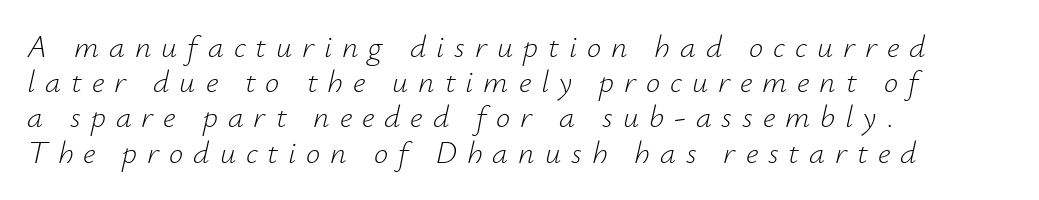
Q: Is the text bold? A: No.
Q: Is the text italic (slanted)? A: Yes, it leans right by about 12 degrees.
Q: Is the text underlined? A: No.
Q: How is the paragraph aligned? A: Left-aligned.
Q: Is the spacing between letters normal or unusually wide? A: Unusually wide.
Q: Is the spacing between lines tight, normal or loose? A: Tight.
Q: Width (condensed, normal, or wide)? A: Normal.
Q: Stroke contrast? A: Low.
Q: x-height? A: Small.
Q: Monospaced? A: No.
